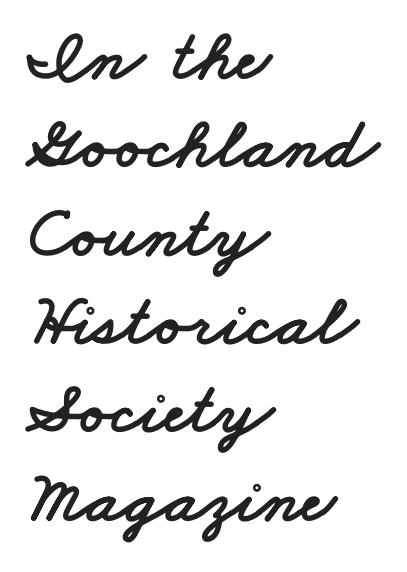
Q: Is the typeface a serif or a sans-serif typeface? A: Sans-serif.
Q: Is the text underlined? A: No.
Q: How is the paragraph aligned? A: Left-aligned.
Q: Is the spacing between letters normal or unusually wide? A: Normal.
Q: Width (condensed, normal, or wide)? A: Wide.
Q: Stroke contrast? A: Low.
Q: x-height? A: Small.
Q: Monospaced? A: No.
